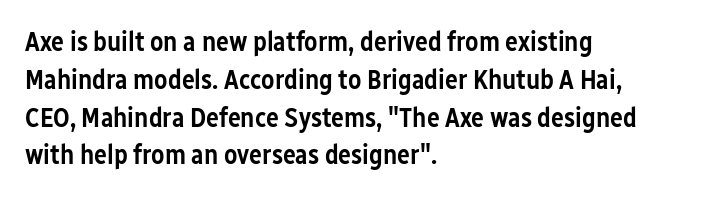
The image shows 27 px text type, upright; set left-aligned, normal line spacing (1.4x), normal letter spacing, not underlined.
